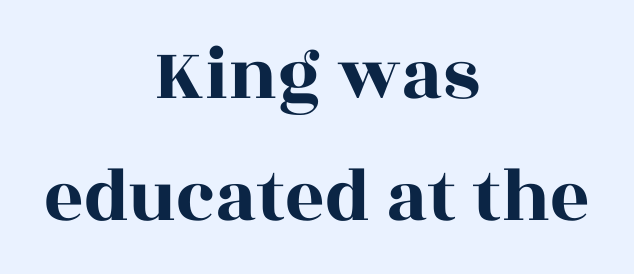
{"serif": "yes", "italic": "no", "width": "wide", "x_height": "large", "monospaced": "no", "underline": "no", "align": "center", "line_spacing": "normal", "line_spacing_ratio": 1.58, "letter_spacing": "normal", "letter_spacing_em": 0.0, "glyph_px": 77}
